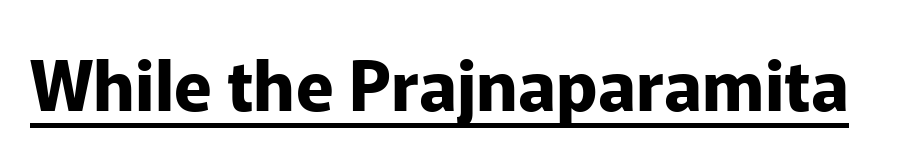
The image shows 69 px bold sans-serif type, upright; set normal letter spacing, underlined; low stroke contrast and a medium x-height.
